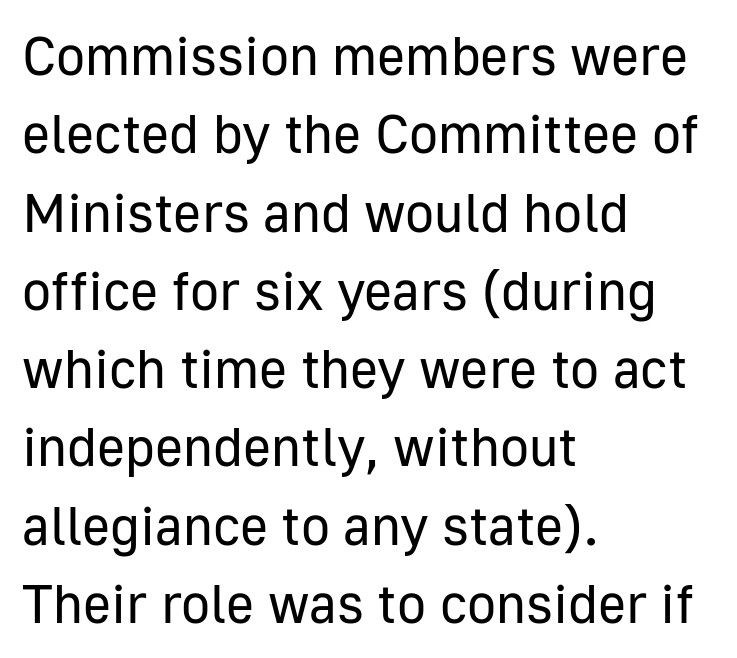
{"serif": "no", "italic": "no", "bold": "no", "weight": "regular", "width": "normal", "stroke_contrast": "low", "x_height": "medium", "monospaced": "no", "underline": "no", "align": "left", "line_spacing": "normal", "line_spacing_ratio": 1.45, "letter_spacing": "normal", "letter_spacing_em": 0.0, "glyph_px": 54}
